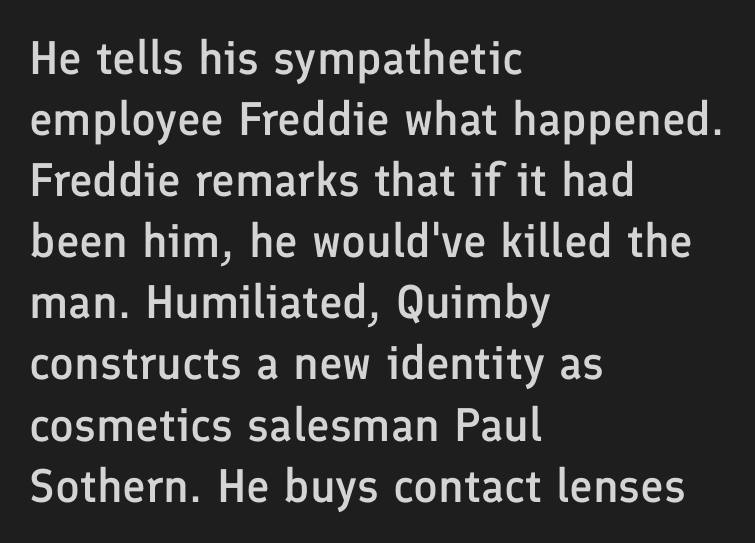
Q: Is the text bold? A: Semi-bold.
Q: Is the text italic (slanted)? A: No, it is upright.
Q: Is the typeface a serif or a sans-serif typeface? A: Sans-serif.
Q: Is the text underlined? A: No.
Q: How is the paragraph aligned? A: Left-aligned.
Q: Is the spacing between letters normal or unusually wide? A: Normal.
Q: Is the spacing between lines tight, normal or loose? A: Normal.
Q: Width (condensed, normal, or wide)? A: Normal.
Q: Stroke contrast? A: Low.
Q: x-height? A: Medium.
Q: Monospaced? A: No.
